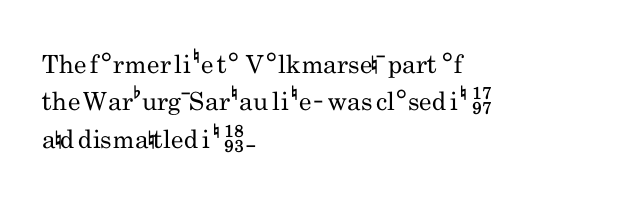
The image shows 25 px text type, upright; set left-aligned, normal line spacing (1.5x), normal letter spacing, not underlined.
